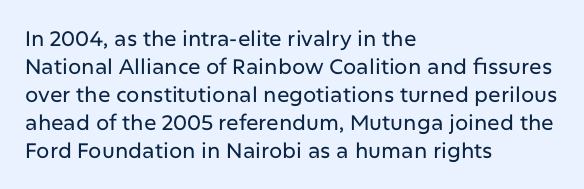
The image shows 21 px text type, upright; set left-aligned, normal line spacing (1.33x), normal letter spacing, not underlined.
